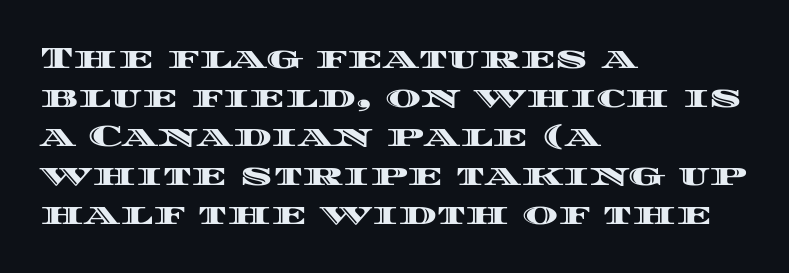
The image shows 30 px wide type, upright; set left-aligned, normal line spacing (1.3x), normal letter spacing, not underlined; a large x-height.
